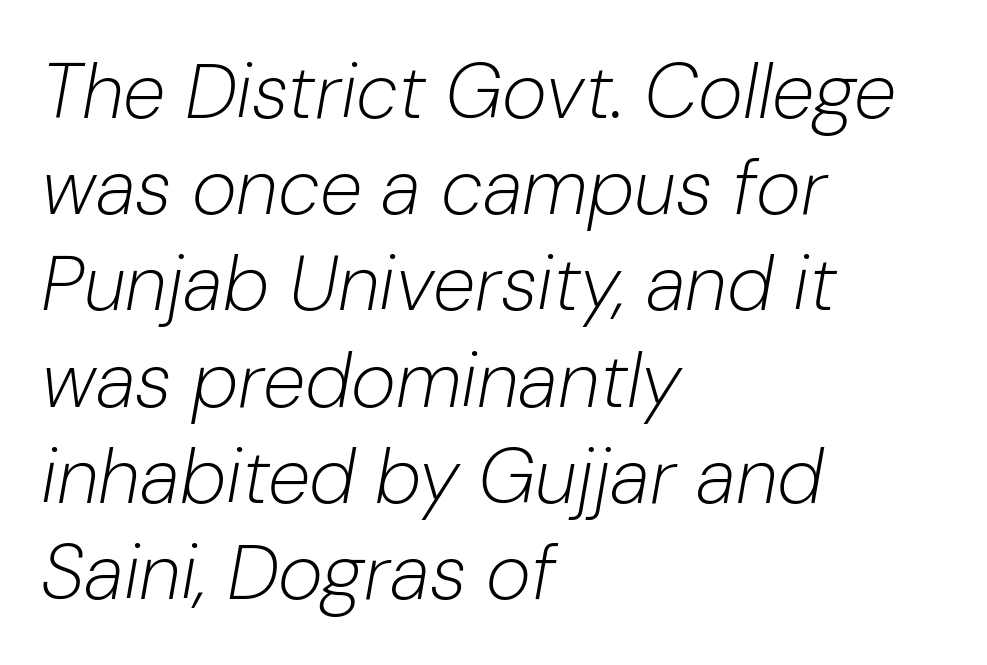
Q: Is the text bold? A: No.
Q: Is the text italic (slanted)? A: Yes, it leans right by about 10 degrees.
Q: Is the text underlined? A: No.
Q: How is the paragraph aligned? A: Left-aligned.
Q: Is the spacing between letters normal or unusually wide? A: Normal.
Q: Is the spacing between lines tight, normal or loose? A: Normal.
Q: Width (condensed, normal, or wide)? A: Normal.
Q: Stroke contrast? A: Low.
Q: x-height? A: Medium.
Q: Monospaced? A: No.
